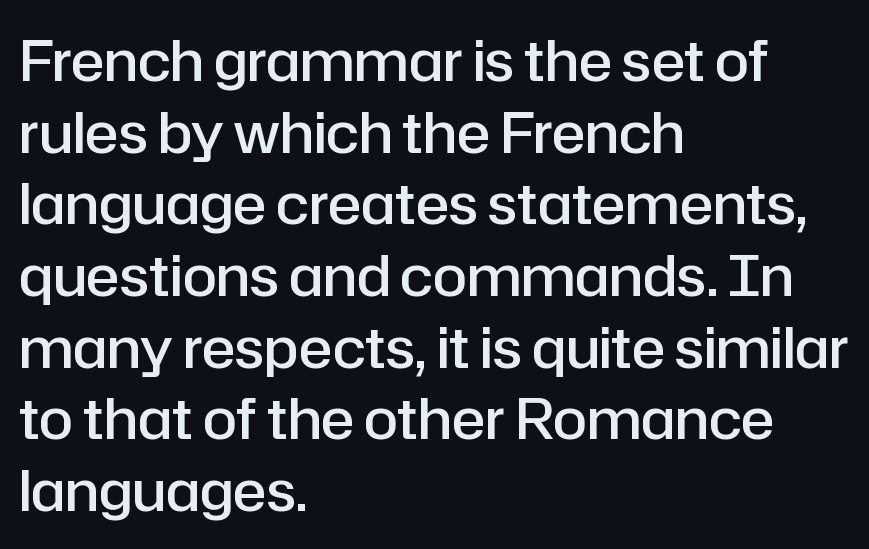
Q: Is the text bold? A: Semi-bold.
Q: Is the text italic (slanted)? A: No, it is upright.
Q: Is the typeface a serif or a sans-serif typeface? A: Sans-serif.
Q: Is the text underlined? A: No.
Q: How is the paragraph aligned? A: Left-aligned.
Q: Is the spacing between letters normal or unusually wide? A: Normal.
Q: Is the spacing between lines tight, normal or loose? A: Normal.
Q: Width (condensed, normal, or wide)? A: Normal.
Q: Stroke contrast? A: Low.
Q: x-height? A: Medium.
Q: Monospaced? A: No.
